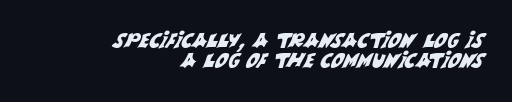
{"underline": "no", "align": "right", "line_spacing": "tight", "line_spacing_ratio": 1.0, "letter_spacing": "normal", "letter_spacing_em": 0.0, "glyph_px": 20}
